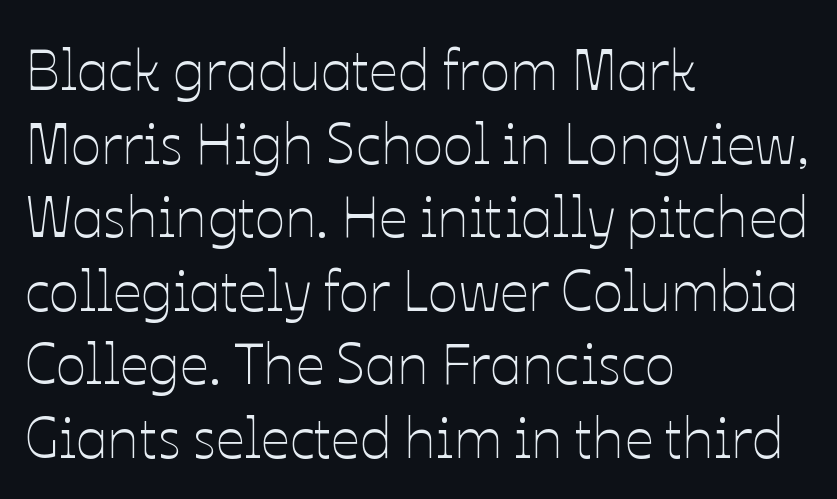
Q: Is the text bold? A: No.
Q: Is the text italic (slanted)? A: No, it is upright.
Q: Is the text underlined? A: No.
Q: How is the paragraph aligned? A: Left-aligned.
Q: Is the spacing between letters normal or unusually wide? A: Normal.
Q: Is the spacing between lines tight, normal or loose? A: Normal.
Q: Width (condensed, normal, or wide)? A: Normal.
Q: Stroke contrast? A: Low.
Q: x-height? A: Medium.
Q: Monospaced? A: No.
